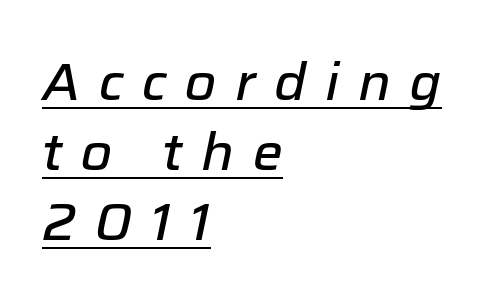
Tall strokes in this sample are angled rather than plumb. The specimen includes a rule beneath the text block's lines. Every row of glyphs begins at an identical x-position on the left. Notice how descenders clear the ascenders below comfortably — that's standard leading. What stands out about the letter spacing? Its width — letters are far apart. Character widths vary here, with narrow letters taking less room than wide ones.
